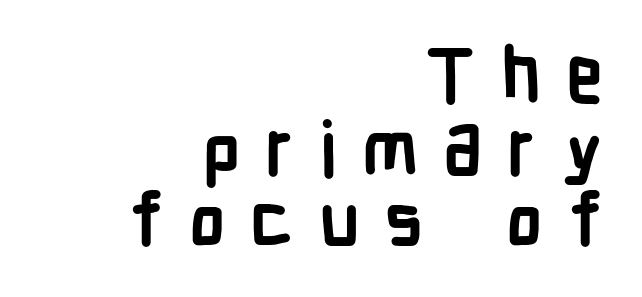
Q: Is the text bold? A: Yes.
Q: Is the text italic (slanted)? A: No, it is upright.
Q: Is the typeface a serif or a sans-serif typeface? A: Sans-serif.
Q: Is the text underlined? A: No.
Q: How is the paragraph aligned? A: Right-aligned.
Q: Is the spacing between letters normal or unusually wide? A: Unusually wide.
Q: Is the spacing between lines tight, normal or loose? A: Tight.
Q: Width (condensed, normal, or wide)? A: Condensed.
Q: Stroke contrast? A: Low.
Q: x-height? A: Medium.
Q: Monospaced? A: No.
